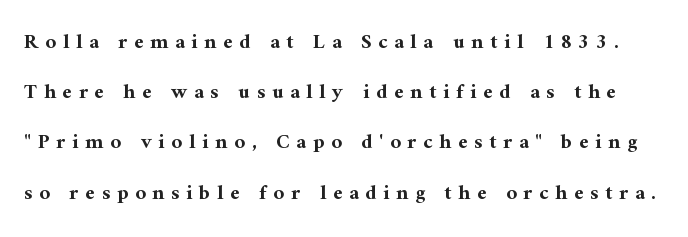
Q: Is the text bold? A: Yes.
Q: Is the text italic (slanted)? A: No, it is upright.
Q: Is the text underlined? A: No.
Q: Is the spacing between letters normal or unusually wide? A: Unusually wide.
Q: Is the spacing between lines tight, normal or loose? A: Loose.
